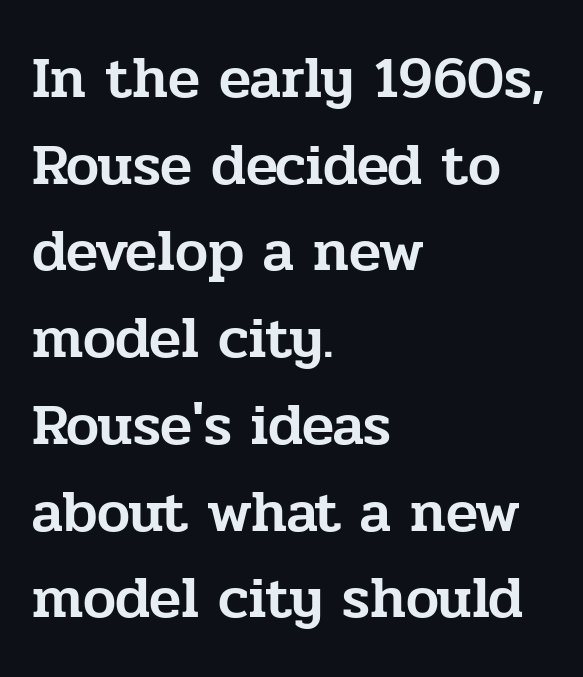
The image shows 59 px serif type, upright; set left-aligned, normal line spacing (1.47x), normal letter spacing, not underlined; low stroke contrast and a medium x-height.
